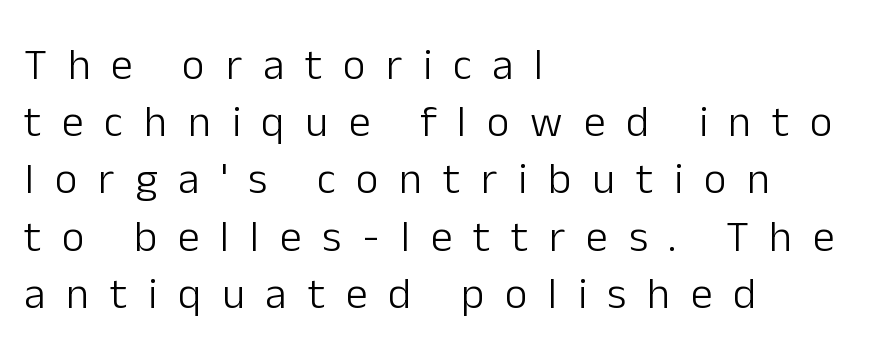
{"serif": "no", "italic": "no", "bold": "no", "weight": "light", "width": "normal", "stroke_contrast": "low", "x_height": "medium", "monospaced": "no", "underline": "no", "align": "left", "line_spacing": "normal", "line_spacing_ratio": 1.3, "letter_spacing": "wide", "letter_spacing_em": 0.47, "glyph_px": 44}
